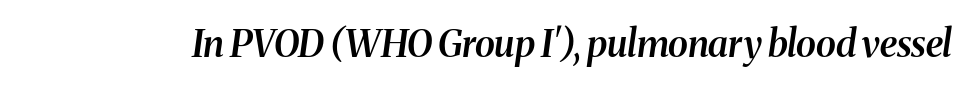
{"serif": "yes", "italic": "yes", "lean": "right", "slant_degrees": 8, "bold": "semi", "weight": "semibold", "width": "normal", "stroke_contrast": "medium", "x_height": "medium", "monospaced": "no", "underline": "no", "letter_spacing": "normal", "letter_spacing_em": 0.0, "glyph_px": 37}
